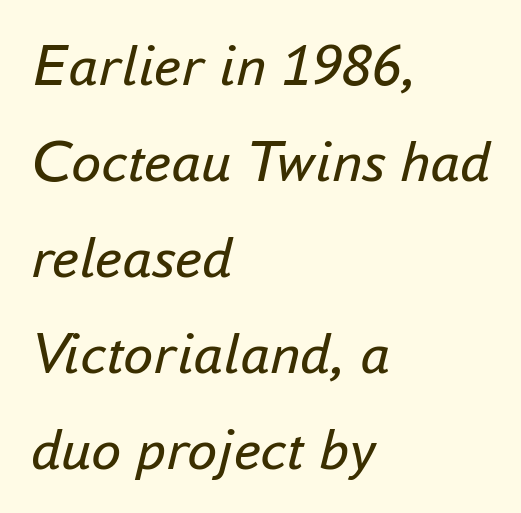
The rows are spaced the way most documents space them. The specimen omits any rule beneath the text block's lines. The glyphs look as if they've been sheared to an angle. Think of a printed novel: that variable character pitch is what you see here.
